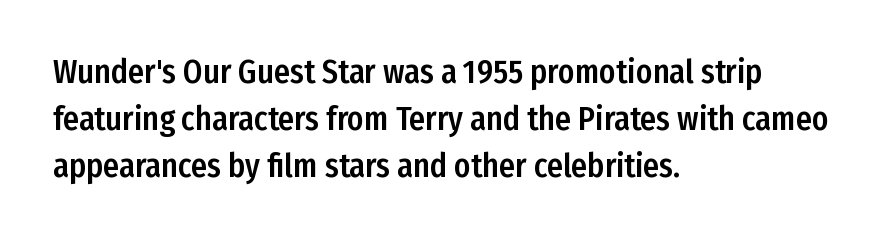
The image shows 32 px condensed sans-serif type, upright; set left-aligned, normal line spacing (1.47x), normal letter spacing, not underlined; low stroke contrast and a medium x-height.
